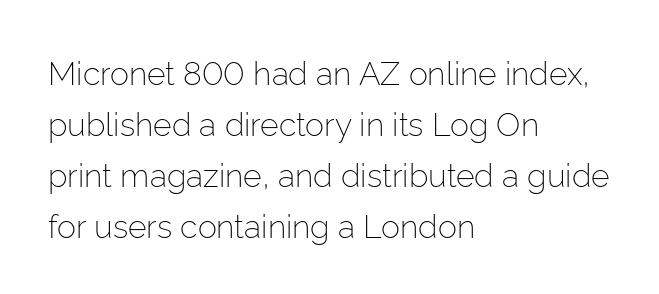
Letter spacing: default. The passage shown stacks its lines at a standard gap. Regarding serifs, this sample does without them. Caption: multi-line text, flush left, ragged right. The passage shown is typed in a proportional face where columns would drift.
